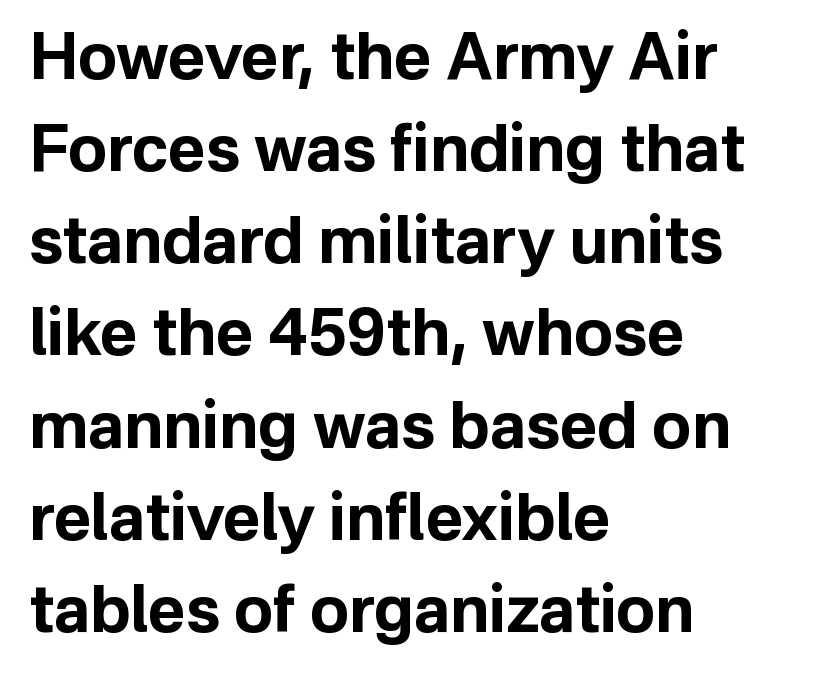
Q: Is the text bold? A: Yes.
Q: Is the text italic (slanted)? A: No, it is upright.
Q: Is the typeface a serif or a sans-serif typeface? A: Sans-serif.
Q: Is the text underlined? A: No.
Q: How is the paragraph aligned? A: Left-aligned.
Q: Is the spacing between letters normal or unusually wide? A: Normal.
Q: Is the spacing between lines tight, normal or loose? A: Normal.
Q: Width (condensed, normal, or wide)? A: Normal.
Q: Stroke contrast? A: Low.
Q: x-height? A: Medium.
Q: Monospaced? A: No.
